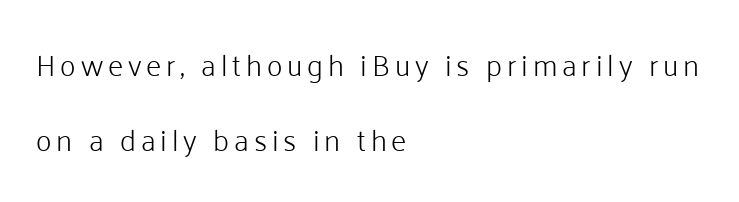
Q: Is the text bold? A: No.
Q: Is the text italic (slanted)? A: No, it is upright.
Q: Is the typeface a serif or a sans-serif typeface? A: Sans-serif.
Q: Is the text underlined? A: No.
Q: How is the paragraph aligned? A: Left-aligned.
Q: Is the spacing between lines tight, normal or loose? A: Loose.
Q: Width (condensed, normal, or wide)? A: Normal.
Q: Stroke contrast? A: Low.
Q: x-height? A: Medium.
Q: Monospaced? A: No.
